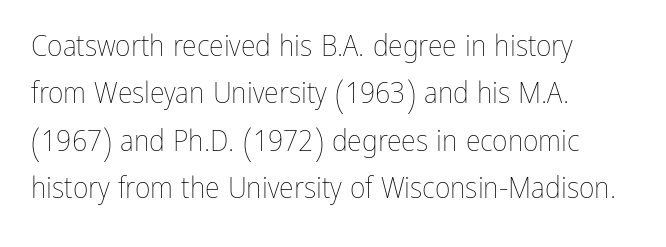
Whoever set this chose a conventional vertical rhythm. Teacher's note: observe the even left margin — that is flush-left alignment. The glyphs are unaccompanied by any horizontal stroke below them. Stems here are at most as thick as an everyday book face.
